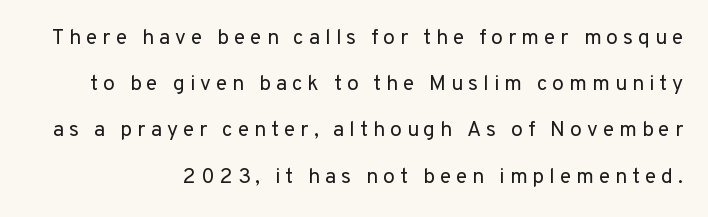
The image shows 21 px text type, upright; set right-aligned, loose line spacing (2.2x), unusually wide letter spacing (+0.24 em), not underlined.
